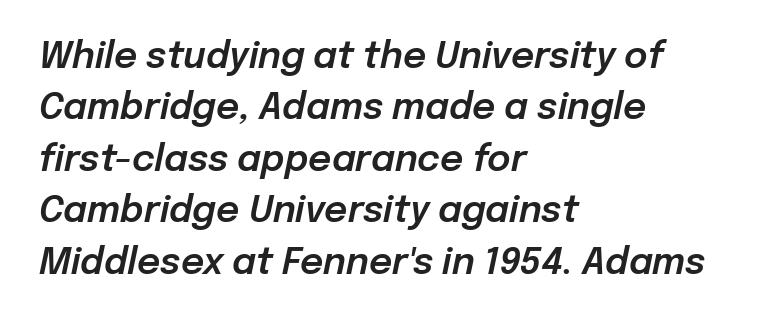
{"italic": "yes", "lean": "right", "slant_degrees": 12, "width": "normal", "stroke_contrast": "low", "x_height": "medium", "monospaced": "no", "underline": "no", "align": "left", "line_spacing": "normal", "line_spacing_ratio": 1.43, "letter_spacing": "normal", "letter_spacing_em": 0.0, "glyph_px": 36}
